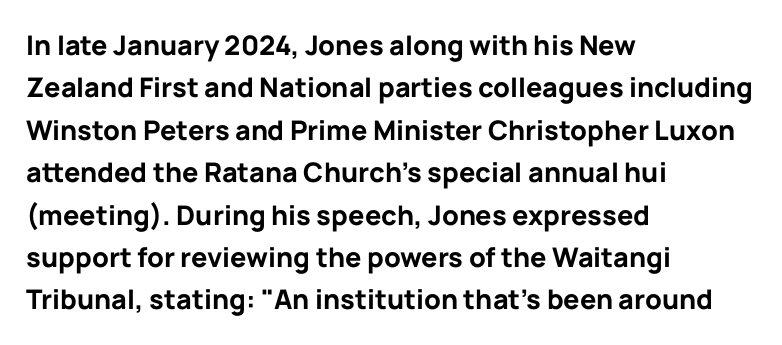
The axis of the letterforms is exactly vertical. The passage is arranged the way most books set body copy — flush left. Beneath every word, the page is bare. Summary of weight: heavy, a full bold. In terms of leading, this rendering sits right in the middle.
